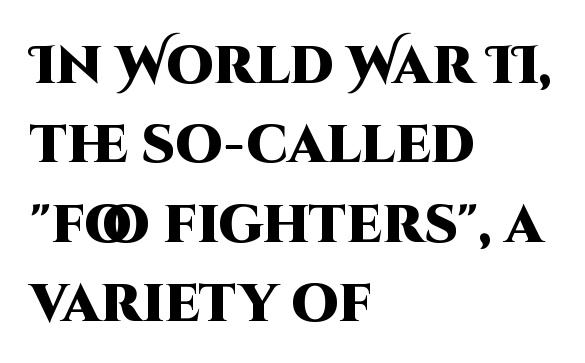
The image shows 53 px heavy sans-serif type, upright; set left-aligned, normal line spacing (1.5x), normal letter spacing, not underlined; high stroke contrast and a large x-height.
